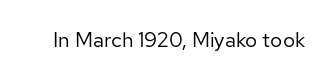
{"italic": "no", "bold": "no", "underline": "no", "letter_spacing": "normal", "letter_spacing_em": 0.0, "glyph_px": 21}
